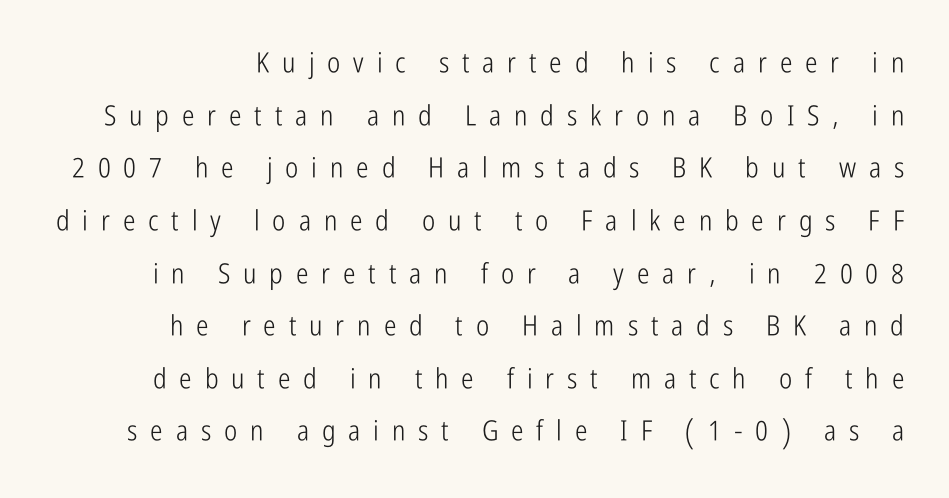
The space beneath each line is pristine and unruled. Italic: no, the glyphs are upright roman. Glyph-to-glyph distance is far greater than everyday printed text. I'd call this a sans setting — the letters go barefoot.
